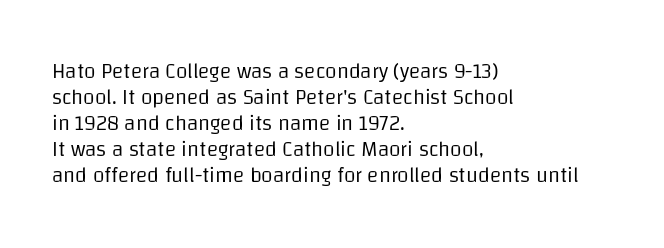
The image shows 21 px text type, upright; set left-aligned, line spacing 1.24x, normal letter spacing, not underlined.
